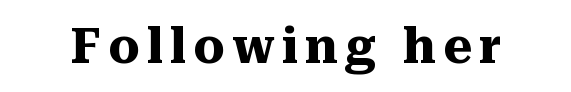
Q: Is the text bold? A: Yes.
Q: Is the text italic (slanted)? A: No, it is upright.
Q: Is the typeface a serif or a sans-serif typeface? A: Serif.
Q: Is the text underlined? A: No.
Q: Width (condensed, normal, or wide)? A: Normal.
Q: Stroke contrast? A: Medium.
Q: x-height? A: Medium.
Q: Monospaced? A: No.
